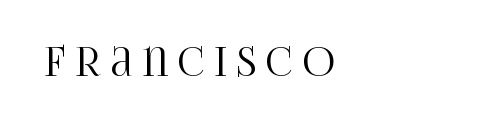
{"serif": "yes", "italic": "no", "width": "condensed", "stroke_contrast": "high", "x_height": "large", "monospaced": "no", "underline": "no", "align": "left", "letter_spacing": "wide", "letter_spacing_em": 0.26, "glyph_px": 40}
